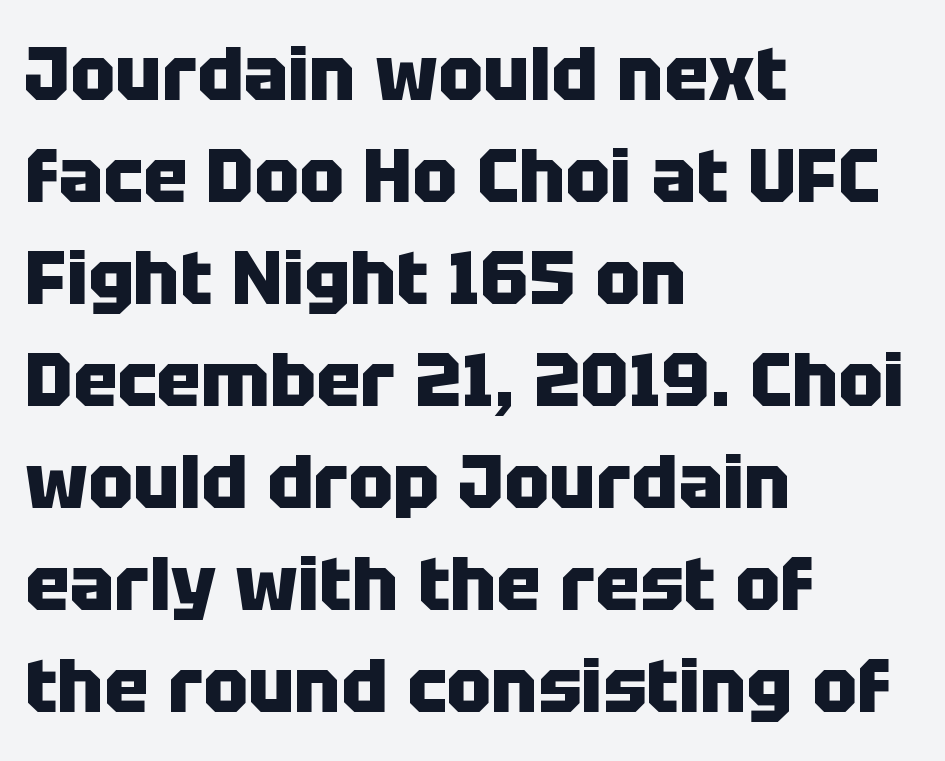
{"serif": "no", "italic": "no", "bold": "yes", "weight": "heavy", "width": "normal", "stroke_contrast": "low", "x_height": "large", "monospaced": "no", "underline": "no", "align": "left", "line_spacing": "normal", "line_spacing_ratio": 1.36, "letter_spacing": "normal", "letter_spacing_em": 0.0, "glyph_px": 75}
